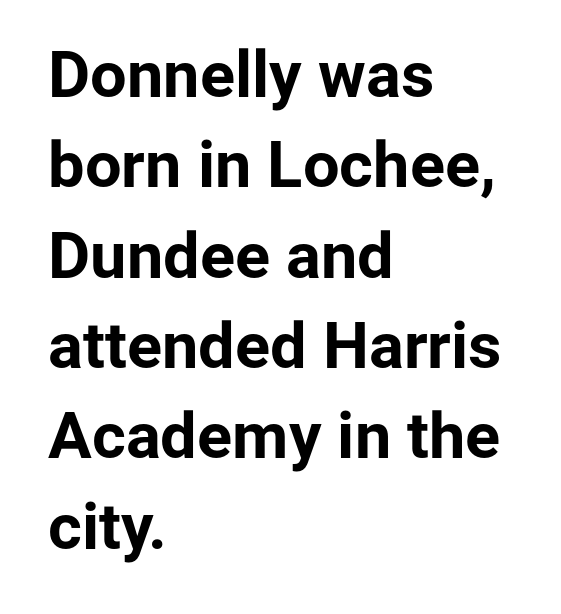
The image shows 65 px bold sans-serif type, upright; set left-aligned, normal line spacing (1.39x), normal letter spacing, not underlined; low stroke contrast and a medium x-height.
